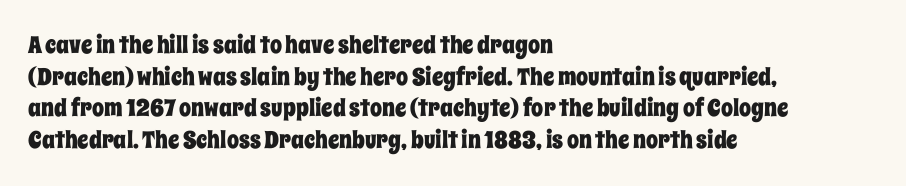
{"italic": "no", "underline": "no", "align": "left", "line_spacing": "normal", "line_spacing_ratio": 1.32, "letter_spacing": "normal", "letter_spacing_em": 0.0, "glyph_px": 24}
